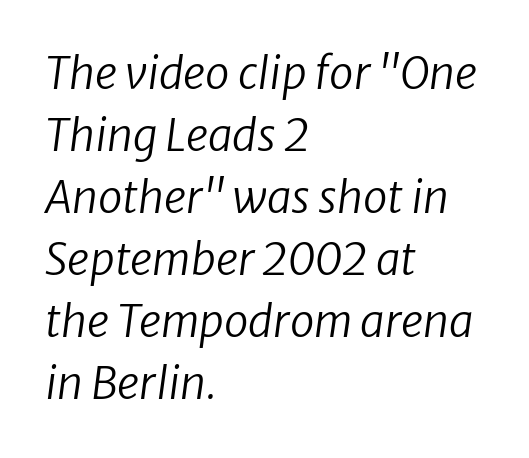
Q: Is the text bold? A: No.
Q: Is the text italic (slanted)? A: Yes, it leans right by about 8 degrees.
Q: Is the text underlined? A: No.
Q: How is the paragraph aligned? A: Left-aligned.
Q: Is the spacing between letters normal or unusually wide? A: Normal.
Q: Is the spacing between lines tight, normal or loose? A: Normal.
Q: Width (condensed, normal, or wide)? A: Normal.
Q: Stroke contrast? A: Low.
Q: x-height? A: Medium.
Q: Monospaced? A: No.
